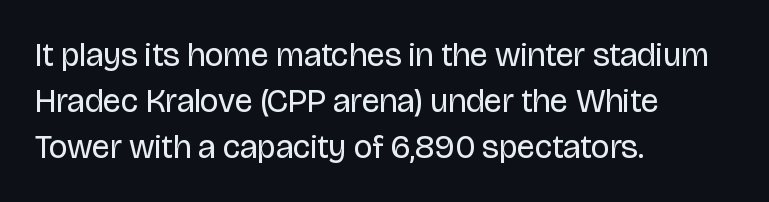
Q: Is the text bold? A: No.
Q: Is the text italic (slanted)? A: No, it is upright.
Q: Is the typeface a serif or a sans-serif typeface? A: Sans-serif.
Q: Is the text underlined? A: No.
Q: How is the paragraph aligned? A: Left-aligned.
Q: Is the spacing between letters normal or unusually wide? A: Normal.
Q: Is the spacing between lines tight, normal or loose? A: Normal.
Q: Width (condensed, normal, or wide)? A: Normal.
Q: Stroke contrast? A: Low.
Q: x-height? A: Large.
Q: Monospaced? A: No.
